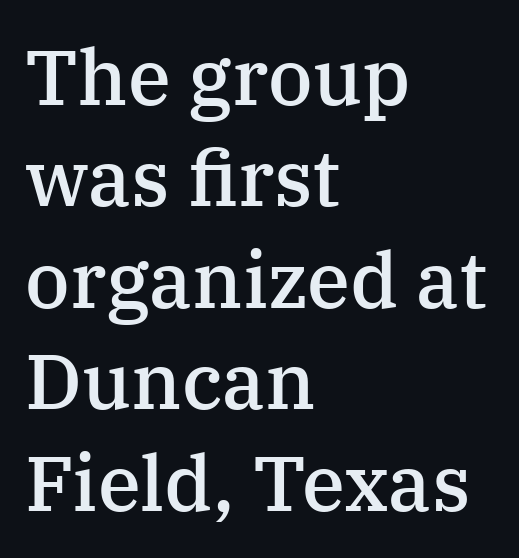
The image shows 78 px semibold serif type, upright; set left-aligned, normal line spacing (1.3x), normal letter spacing, not underlined; medium stroke contrast and a medium x-height.
